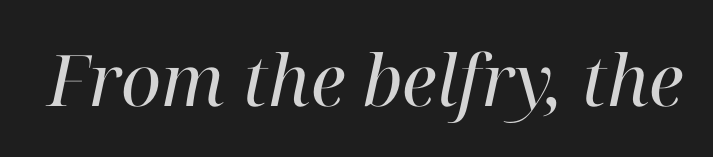
Q: Is the text bold? A: No.
Q: Is the text italic (slanted)? A: Yes, it leans right by about 12 degrees.
Q: Is the typeface a serif or a sans-serif typeface? A: Serif.
Q: Is the text underlined? A: No.
Q: Is the spacing between letters normal or unusually wide? A: Normal.
Q: Width (condensed, normal, or wide)? A: Normal.
Q: Stroke contrast? A: High.
Q: x-height? A: Medium.
Q: Monospaced? A: No.
